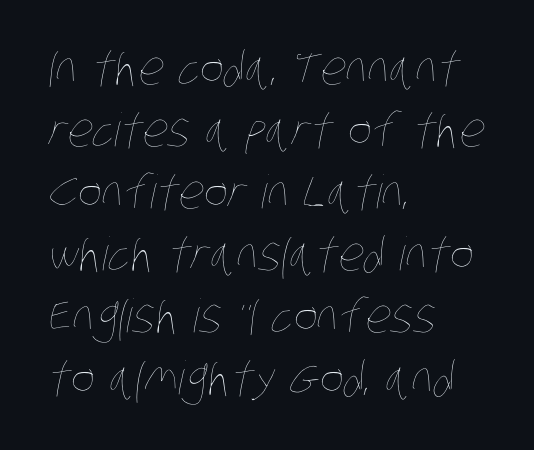
{"bold": "no", "weight": "thin", "width": "condensed", "stroke_contrast": "low", "x_height": "large", "monospaced": "no", "underline": "no", "align": "left", "line_spacing": "normal", "line_spacing_ratio": 1.35, "letter_spacing": "normal", "letter_spacing_em": 0.0, "glyph_px": 46}
